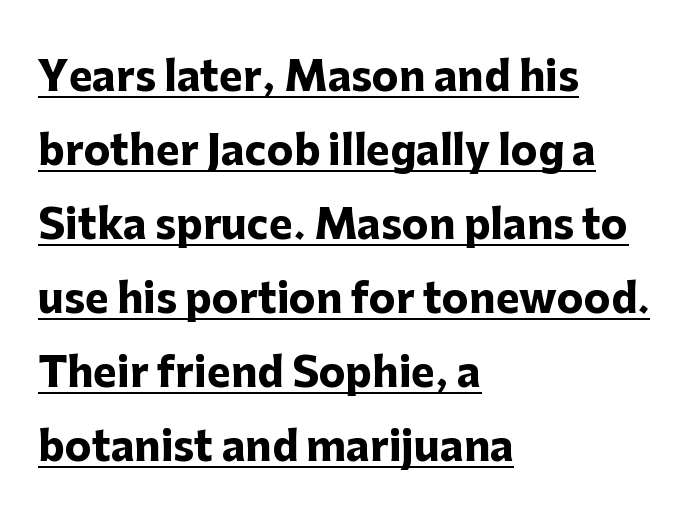
The image shows 40 px heavy sans-serif type, upright; set left-aligned, line spacing 1.85x, normal letter spacing, underlined; low stroke contrast and a medium x-height.
